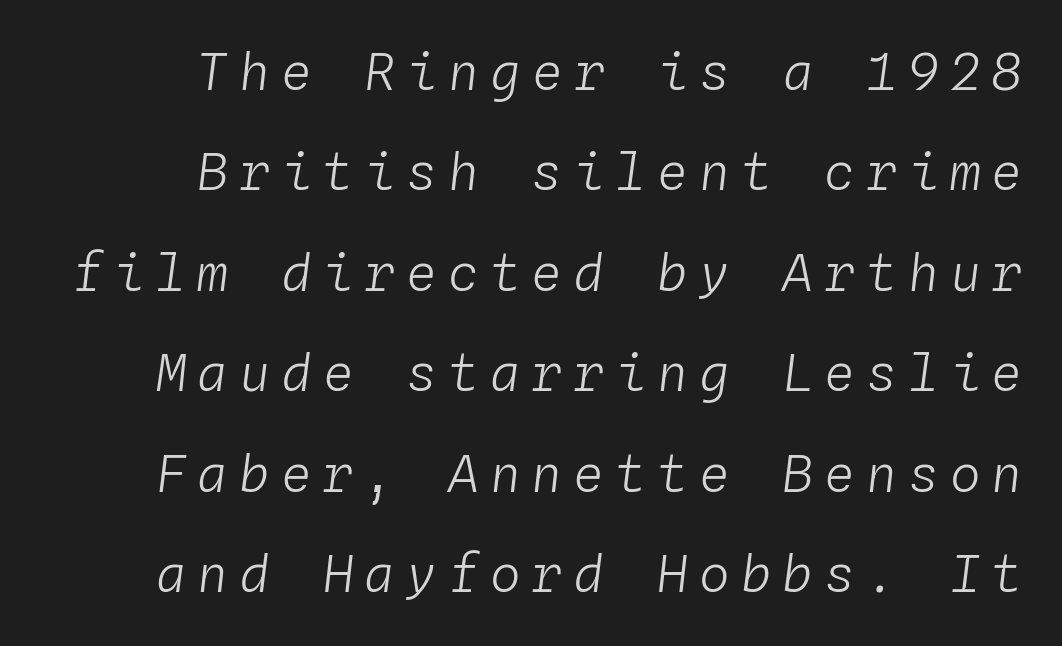
The image shows 51 px light type, italic (leaning right), monospaced; set right-aligned, loose line spacing (1.97x), unusually wide letter spacing (+0.22 em), not underlined; low stroke contrast and a medium x-height.
